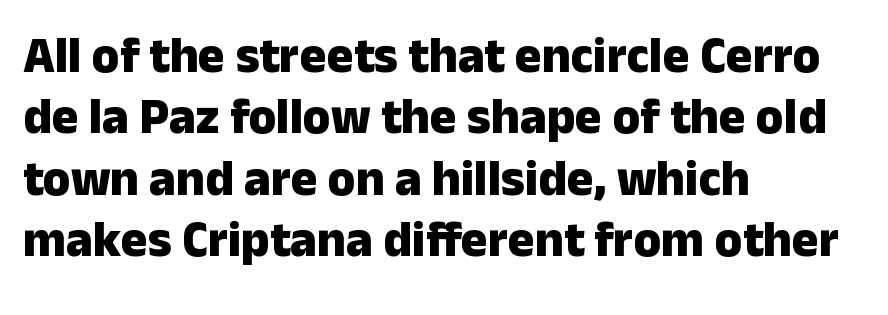
Q: Is the text bold? A: Yes.
Q: Is the text italic (slanted)? A: No, it is upright.
Q: Is the typeface a serif or a sans-serif typeface? A: Sans-serif.
Q: Is the text underlined? A: No.
Q: How is the paragraph aligned? A: Left-aligned.
Q: Is the spacing between letters normal or unusually wide? A: Normal.
Q: Width (condensed, normal, or wide)? A: Normal.
Q: Stroke contrast? A: Low.
Q: x-height? A: Medium.
Q: Monospaced? A: No.
